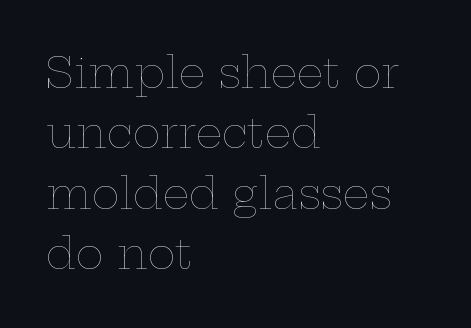
{"italic": "no", "bold": "no", "weight": "thin", "width": "wide", "stroke_contrast": "low", "x_height": "medium", "monospaced": "no", "underline": "no", "align": "left", "line_spacing": "normal", "line_spacing_ratio": 1.44, "letter_spacing": "normal", "letter_spacing_em": 0.0, "glyph_px": 42}
